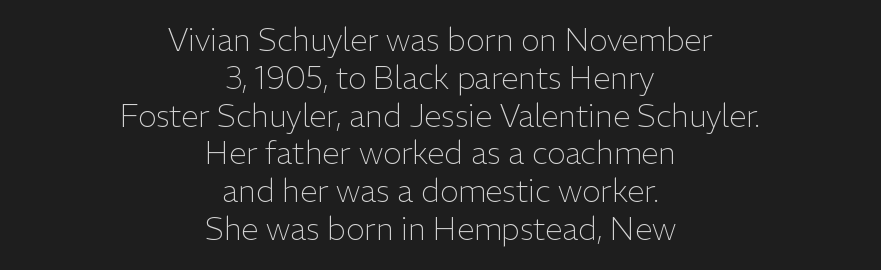
The image shows 31 px light sans-serif type, upright; set centered, line spacing 1.22x, normal letter spacing, not underlined; low stroke contrast and a medium x-height.
